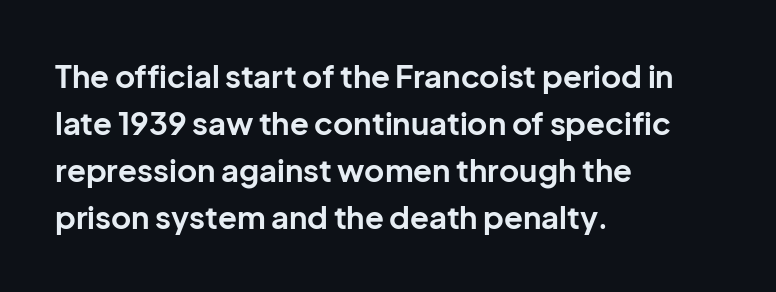
Q: Is the text bold? A: Yes.
Q: Is the text italic (slanted)? A: No, it is upright.
Q: Is the typeface a serif or a sans-serif typeface? A: Sans-serif.
Q: Is the text underlined? A: No.
Q: How is the paragraph aligned? A: Left-aligned.
Q: Is the spacing between letters normal or unusually wide? A: Normal.
Q: Is the spacing between lines tight, normal or loose? A: Normal.
Q: Width (condensed, normal, or wide)? A: Normal.
Q: Stroke contrast? A: Low.
Q: x-height? A: Medium.
Q: Monospaced? A: No.
